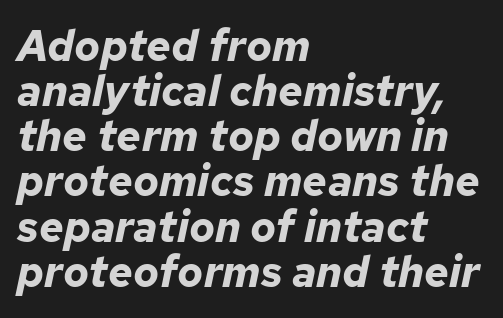
{"italic": "yes", "lean": "right", "slant_degrees": 12, "bold": "yes", "weight": "bold", "width": "normal", "stroke_contrast": "low", "x_height": "medium", "monospaced": "no", "underline": "no", "align": "left", "line_spacing": "tight", "line_spacing_ratio": 1.05, "letter_spacing": "normal", "letter_spacing_em": 0.0, "glyph_px": 43}
